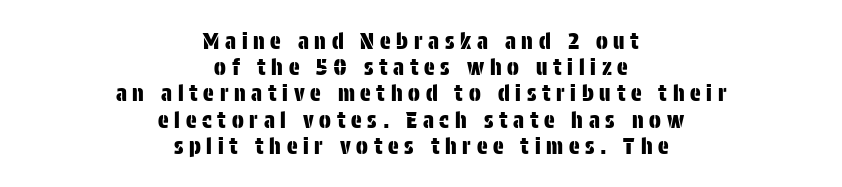
Q: Is the text italic (slanted)? A: No, it is upright.
Q: Is the text underlined? A: No.
Q: How is the paragraph aligned? A: Centered.
Q: Is the spacing between letters normal or unusually wide? A: Unusually wide.
